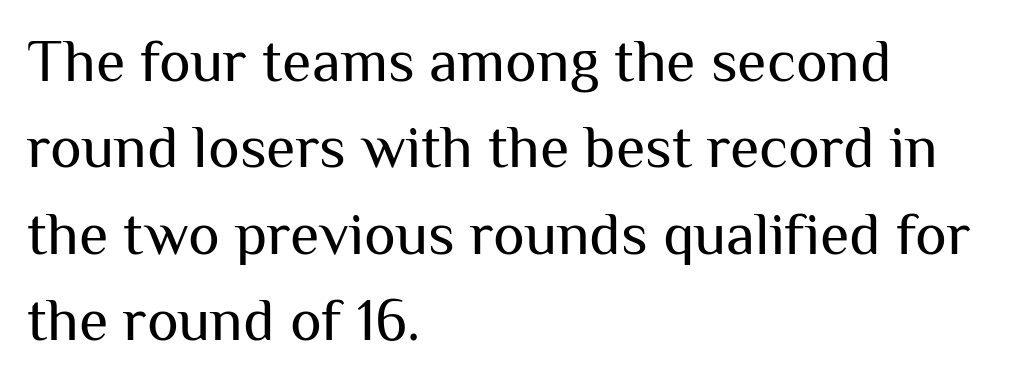
Does the lettering tilt? It doesn't — this is upright. Reading down the block, your eye returns to a fixed left position each line. Character widths vary here, with narrow letters taking less room than wide ones. This sample uses plain, unmodified letter spacing. Leading matches the norm, producing a regular column.
